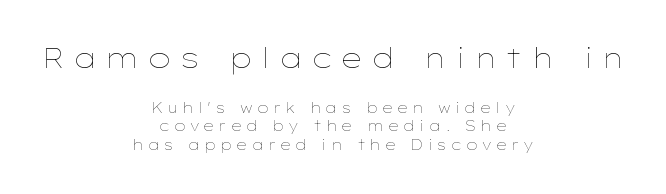
{"italic": "no", "bold": "no", "weight": "thin", "width": "wide", "stroke_contrast": "low", "x_height": "medium", "monospaced": "no", "underline": "no", "align": "center", "line_spacing": "normal", "line_spacing_ratio": 1.31, "letter_spacing": "wide", "letter_spacing_em": 0.29, "larger_block": "first", "size_ratio": 2.0, "glyph_px": 28}
